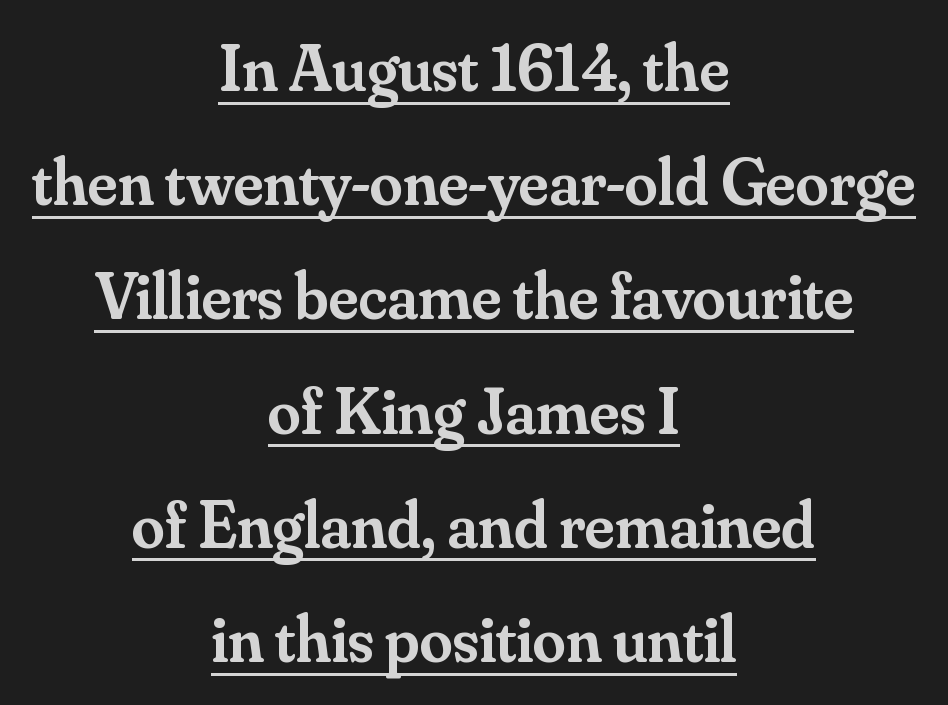
The image shows 66 px semibold serif type, upright; set centered, line spacing 1.73x, normal letter spacing, underlined; medium stroke contrast and a small x-height.
